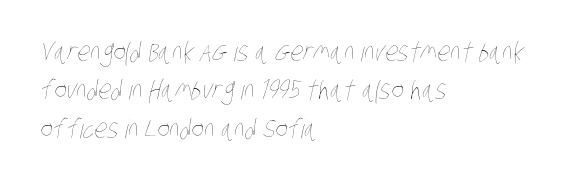
The image shows 26 px text type; set left-aligned, normal line spacing (1.48x), normal letter spacing, not underlined.
